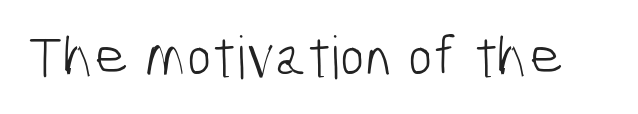
The image shows 59 px light, condensed sans-serif type; set normal letter spacing, not underlined; low stroke contrast and a medium x-height.
